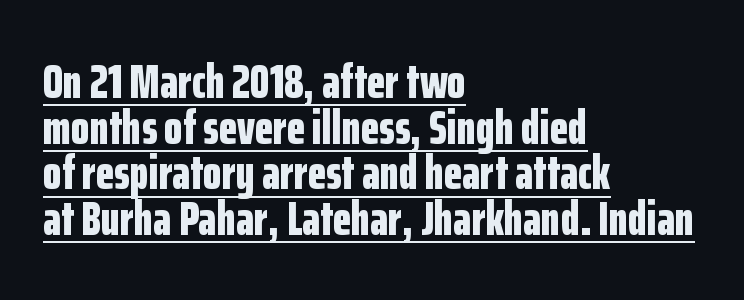
The image shows 48 px bold, condensed sans-serif type, upright; set left-aligned, tight line spacing (0.95x), normal letter spacing, underlined; low stroke contrast and a medium x-height.
